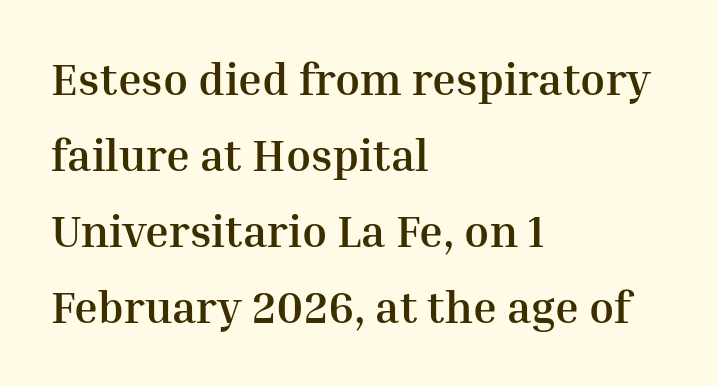
Q: Is the text bold? A: Yes.
Q: Is the text italic (slanted)? A: No, it is upright.
Q: Is the typeface a serif or a sans-serif typeface? A: Serif.
Q: Is the text underlined? A: No.
Q: How is the paragraph aligned? A: Left-aligned.
Q: Is the spacing between letters normal or unusually wide? A: Normal.
Q: Is the spacing between lines tight, normal or loose? A: Normal.
Q: Width (condensed, normal, or wide)? A: Normal.
Q: Stroke contrast? A: Medium.
Q: x-height? A: Medium.
Q: Monospaced? A: No.
